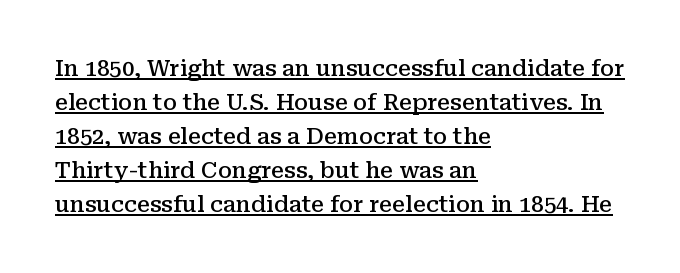
The image shows 22 px text type, upright; set left-aligned, normal line spacing (1.54x), normal letter spacing, underlined.
